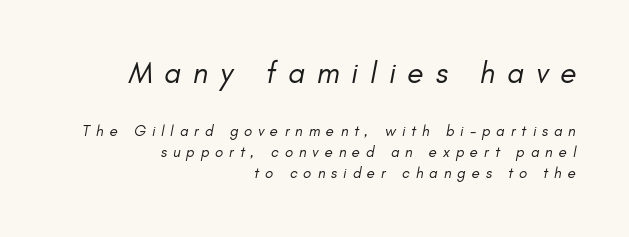
This sample uses an oblique cut, with every glyph tilted off the vertical. These lines stack with their right ends in a neat column. Proportional: the letters do not fall into vertical columns. Look at the glyph heights: the upper group is clearly the bigger setting. The passage shown stacks its lines at a standard gap.
